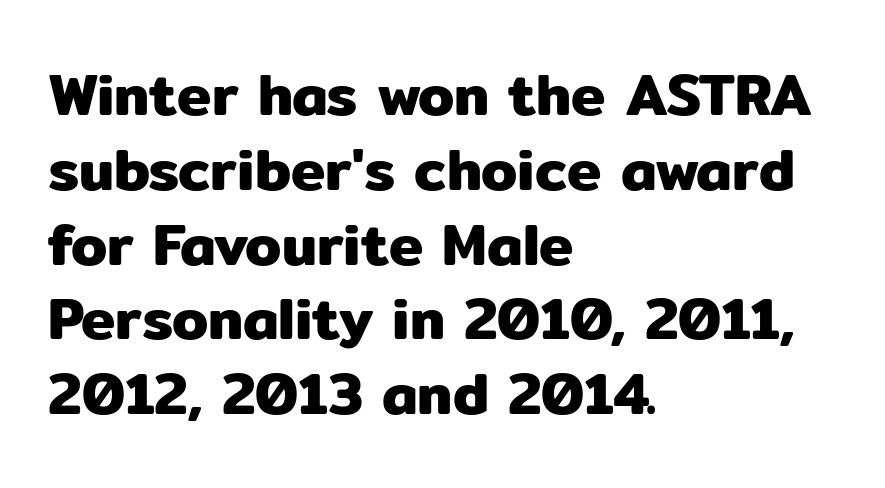
Q: Is the text italic (slanted)? A: No, it is upright.
Q: Is the typeface a serif or a sans-serif typeface? A: Sans-serif.
Q: Is the text underlined? A: No.
Q: How is the paragraph aligned? A: Left-aligned.
Q: Is the spacing between letters normal or unusually wide? A: Normal.
Q: Is the spacing between lines tight, normal or loose? A: Normal.
Q: Width (condensed, normal, or wide)? A: Normal.
Q: Stroke contrast? A: Low.
Q: x-height? A: Medium.
Q: Monospaced? A: No.
